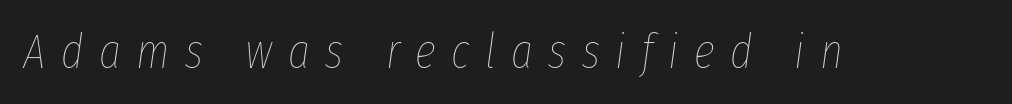
Proportional: the letters do not fall into vertical columns. The tracking reads as deliberately expanded to a designer's eye. The letters are slanted; this is an italic face. Descenders are the only things crossing below the line.
